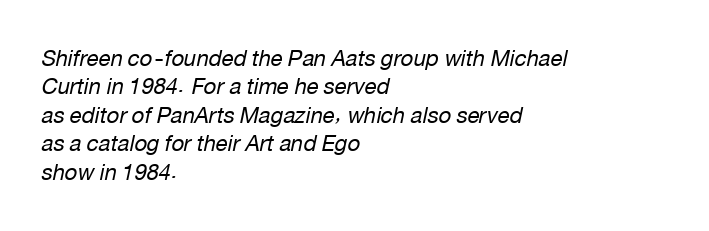
Q: Is the text bold? A: No.
Q: Is the text italic (slanted)? A: Yes, it leans right by about 12 degrees.
Q: Is the text underlined? A: No.
Q: How is the paragraph aligned? A: Left-aligned.
Q: Is the spacing between letters normal or unusually wide? A: Normal.
Q: Is the spacing between lines tight, normal or loose? A: Normal.
